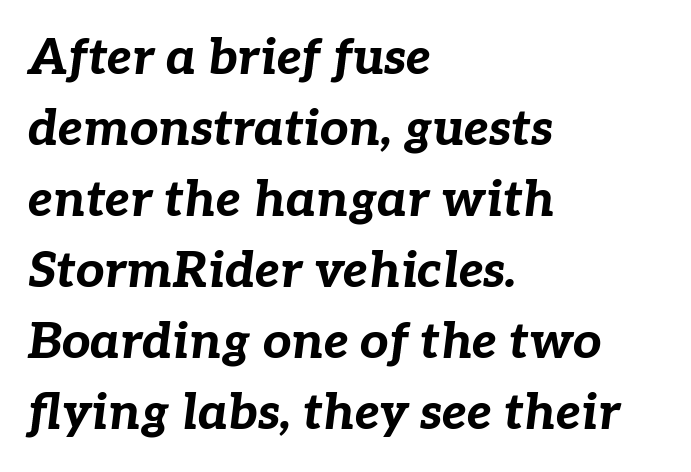
The image shows 50 px bold type, italic (leaning right); set left-aligned, normal line spacing (1.42x), normal letter spacing, not underlined; low stroke contrast and a medium x-height.
